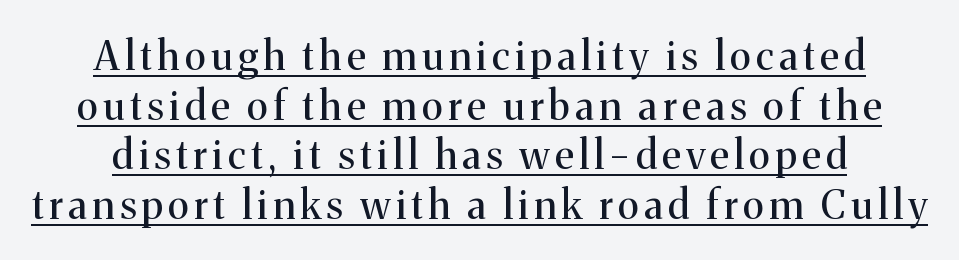
This is roman type, the default non-slanted kind. Proportional: the letters do not fall into vertical columns. The rendering shows small feet on the letterforms — a serif design. Underlined type.
